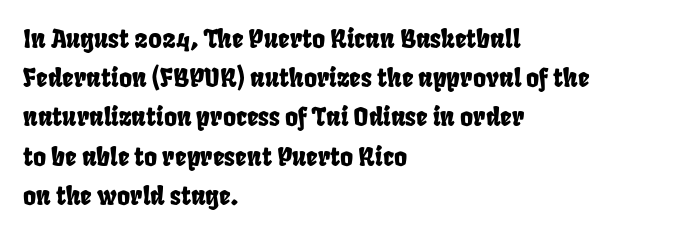
{"underline": "no", "align": "left", "line_spacing": "normal", "line_spacing_ratio": 1.57, "letter_spacing": "normal", "letter_spacing_em": 0.0, "glyph_px": 25}
